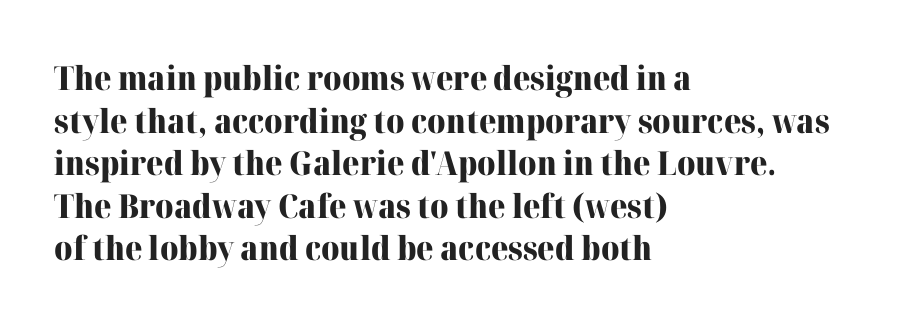
The image shows 33 px heavy serif type, upright; set left-aligned, normal line spacing (1.29x), normal letter spacing, not underlined; high stroke contrast and a medium x-height.
